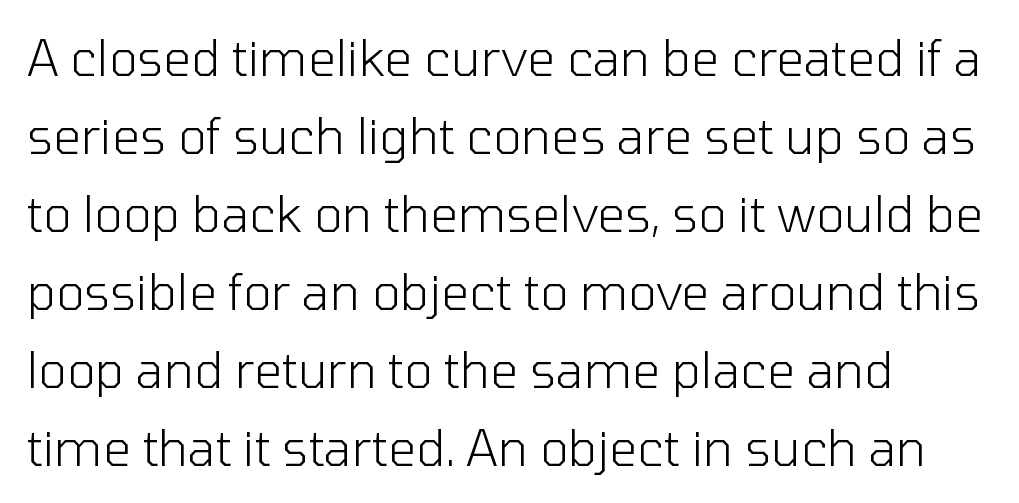
The image shows 49 px light sans-serif type, upright; set left-aligned, normal line spacing (1.59x), normal letter spacing, not underlined; low stroke contrast and a medium x-height.
